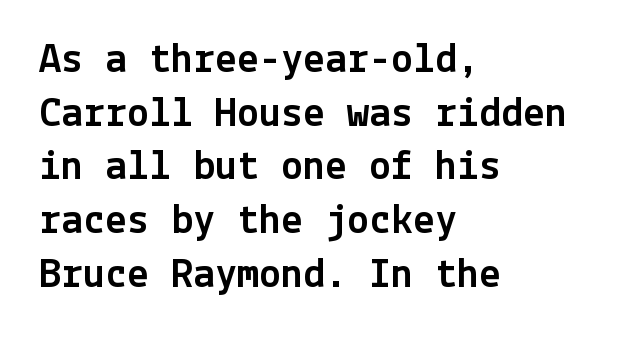
{"serif": "no", "italic": "no", "width": "normal", "x_height": "medium", "underline": "no", "align": "left", "line_spacing_ratio": 1.22, "letter_spacing": "normal", "letter_spacing_em": 0.0, "glyph_px": 44}
